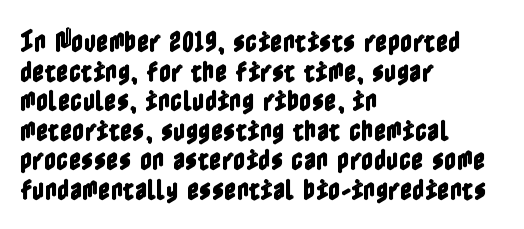
The image shows 24 px text type, upright; set left-aligned, line spacing 1.23x, normal letter spacing, not underlined.
